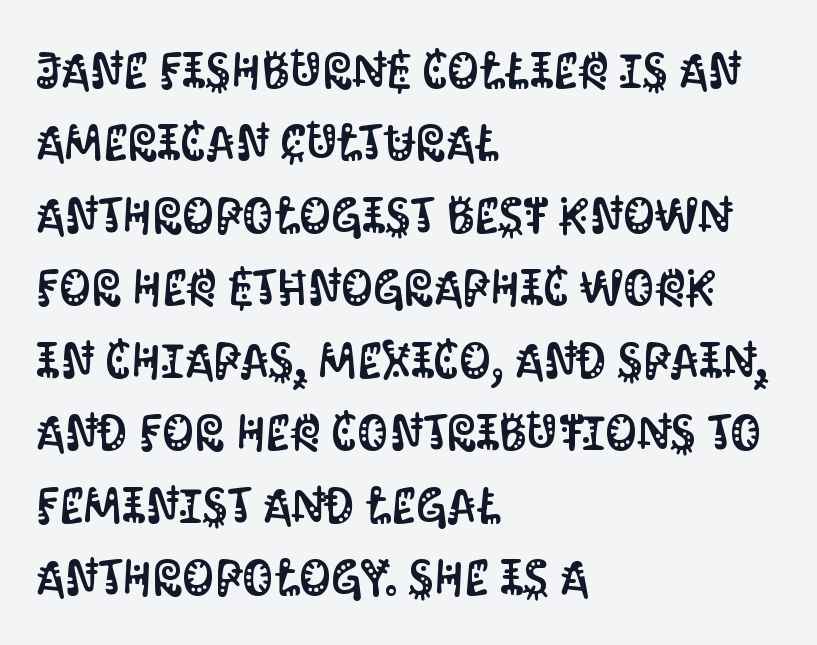
{"serif": "no", "italic": "no", "width": "condensed", "stroke_contrast": "medium", "x_height": "large", "monospaced": "no", "underline": "no", "align": "left", "line_spacing": "normal", "line_spacing_ratio": 1.45, "letter_spacing": "normal", "letter_spacing_em": 0.0, "glyph_px": 50}
